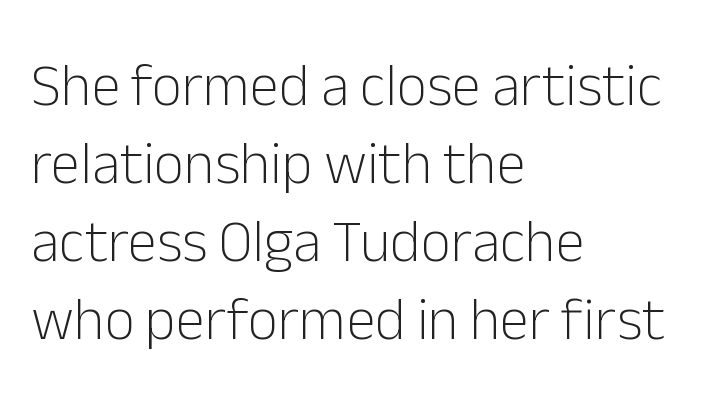
Q: Is the text bold? A: No.
Q: Is the text italic (slanted)? A: No, it is upright.
Q: Is the typeface a serif or a sans-serif typeface? A: Sans-serif.
Q: Is the text underlined? A: No.
Q: How is the paragraph aligned? A: Left-aligned.
Q: Is the spacing between letters normal or unusually wide? A: Normal.
Q: Is the spacing between lines tight, normal or loose? A: Normal.
Q: Width (condensed, normal, or wide)? A: Normal.
Q: Stroke contrast? A: Low.
Q: x-height? A: Medium.
Q: Monospaced? A: No.
